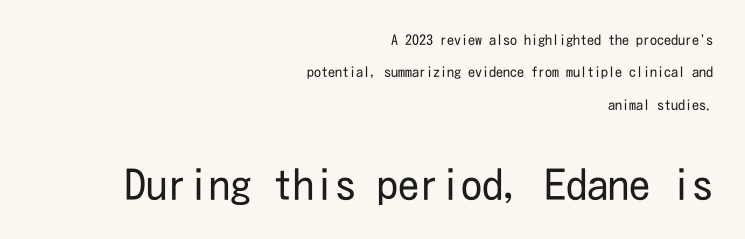
A clean baseline with only descenders dipping below it. The typesetting does not lean heavy: it is not bold. One glance says open: line gaps are wider than usual. A roman cut, with each character standing at attention. The rendering anchors every line to the right-hand side. Does the type have serifs? No, each stem ends abruptly.
